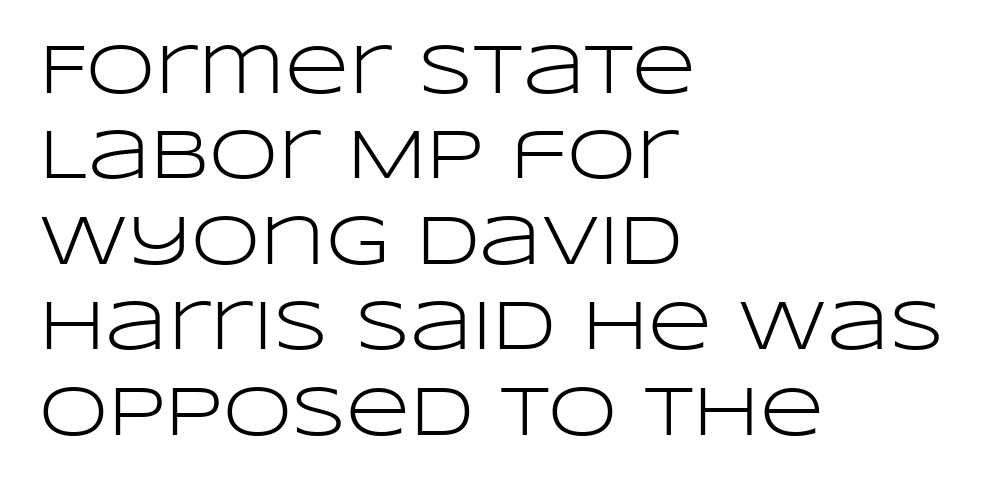
Q: Is the text bold? A: No.
Q: Is the text italic (slanted)? A: No, it is upright.
Q: Is the typeface a serif or a sans-serif typeface? A: Sans-serif.
Q: Is the text underlined? A: No.
Q: How is the paragraph aligned? A: Left-aligned.
Q: Is the spacing between letters normal or unusually wide? A: Normal.
Q: Width (condensed, normal, or wide)? A: Wide.
Q: Stroke contrast? A: Low.
Q: x-height? A: Large.
Q: Monospaced? A: No.
